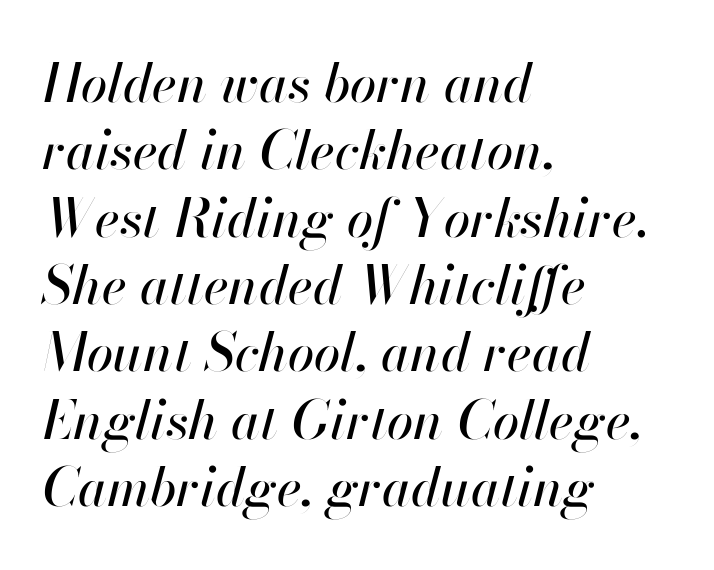
The image shows 53 px text type, italic (leaning right); set left-aligned, normal line spacing (1.27x), normal letter spacing, not underlined; high stroke contrast and a small x-height.
